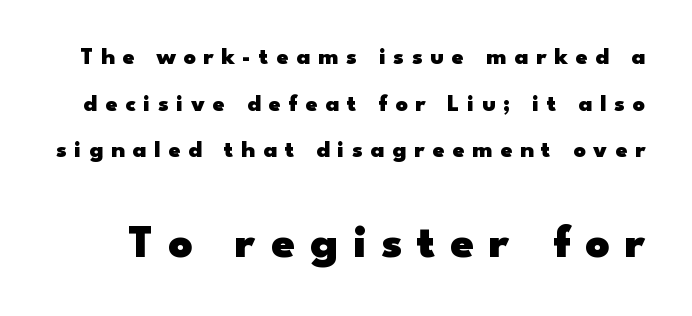
The image shows 47 px heavy, wide sans-serif type, upright; set loose line spacing (1.94x), unusually wide letter spacing (+0.32 em), not underlined; the second (bottom) block is 1.96x larger; low stroke contrast and a small x-height.
